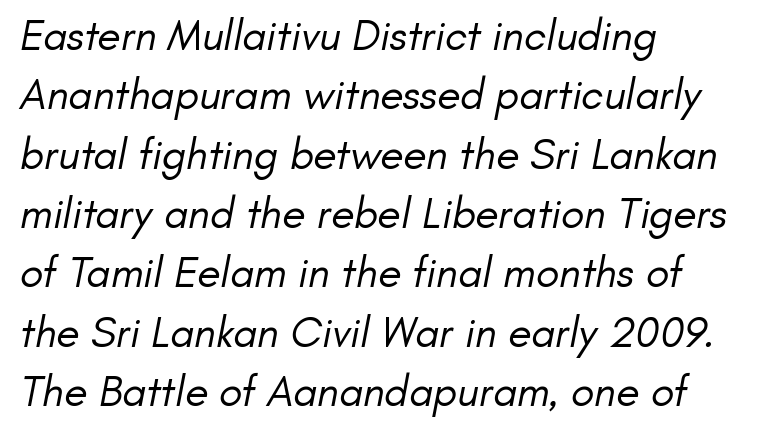
Caption: standard tracking, unaltered. Nope, no serifs anywhere on these letters. A clean baseline with only descenders dipping below it. This sample keeps an unexceptional amount of space between lines.
